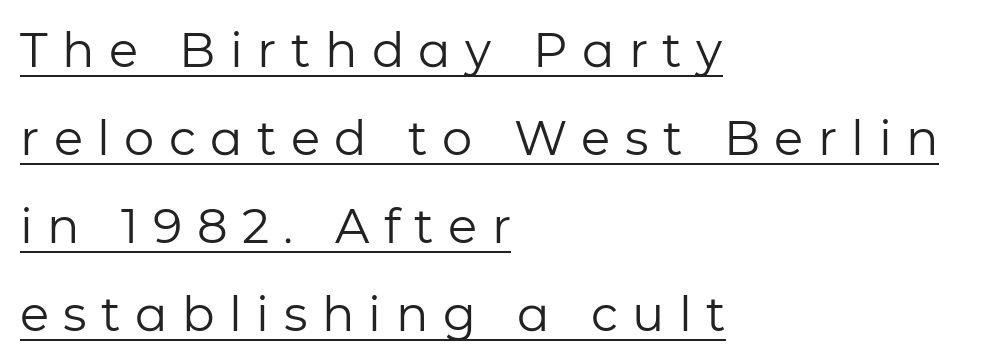
The image shows 48 px regular-weight sans-serif type, upright; set left-aligned, line spacing 1.83x, unusually wide letter spacing (+0.3 em), underlined; low stroke contrast and a medium x-height.
